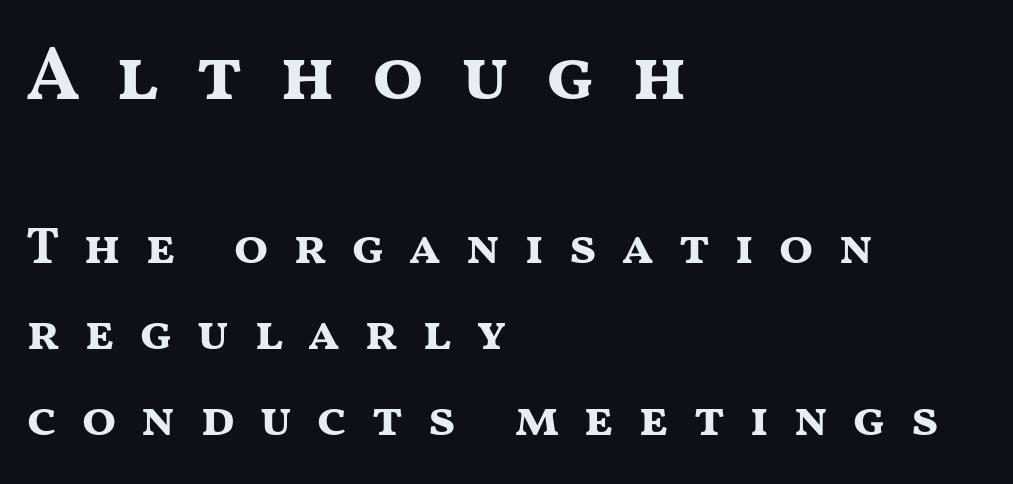
{"serif": "no", "italic": "no", "bold": "yes", "weight": "bold", "width": "wide", "stroke_contrast": "medium", "x_height": "medium", "monospaced": "no", "underline": "no", "align": "left", "line_spacing": "normal", "line_spacing_ratio": 1.68, "letter_spacing": "wide", "letter_spacing_em": 0.46, "larger_block": "first", "size_ratio": 1.49, "glyph_px": 76}
